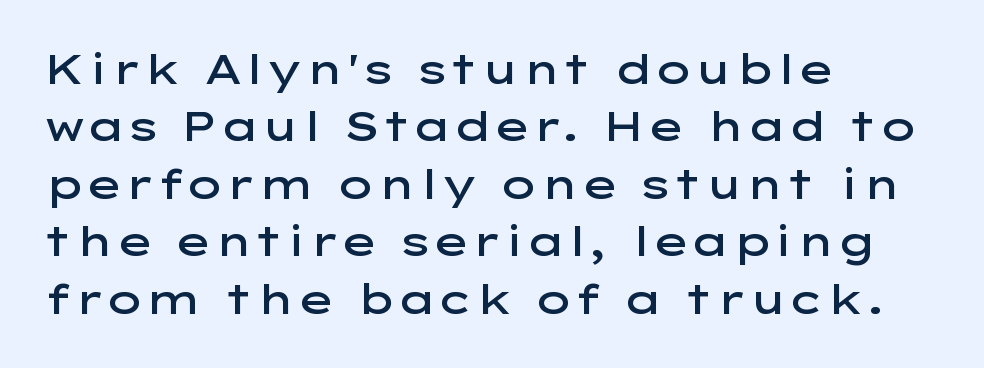
Q: Is the text bold? A: Semi-bold.
Q: Is the text italic (slanted)? A: No, it is upright.
Q: Is the typeface a serif or a sans-serif typeface? A: Sans-serif.
Q: Is the text underlined? A: No.
Q: How is the paragraph aligned? A: Left-aligned.
Q: Is the spacing between letters normal or unusually wide? A: Normal.
Q: Is the spacing between lines tight, normal or loose? A: Normal.
Q: Width (condensed, normal, or wide)? A: Wide.
Q: Stroke contrast? A: Low.
Q: x-height? A: Medium.
Q: Monospaced? A: No.
